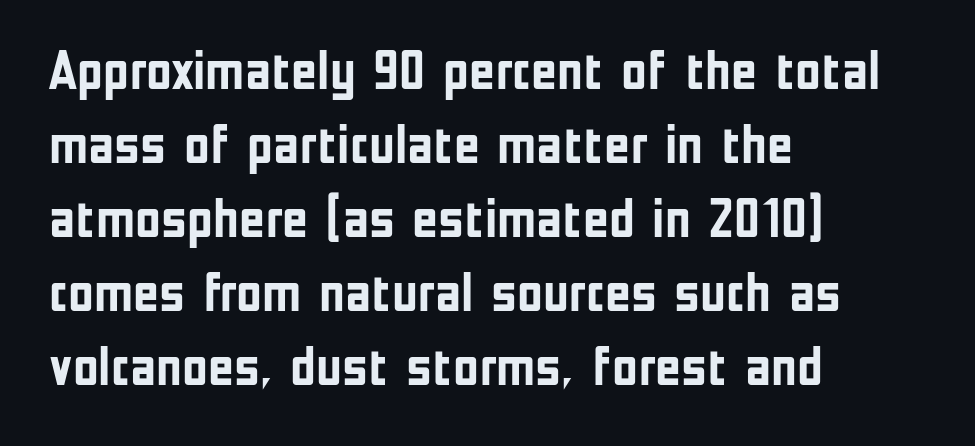
Italic? Not at all — the glyphs are vertical. A classic flush-left, rag-right setting is used for this passage. This rendering leaves character spacing at its baseline value. Do the characters align in a grid? No, the font is proportional. Whoever set this chose a conventional vertical rhythm. Underlining? Definitely not there.
